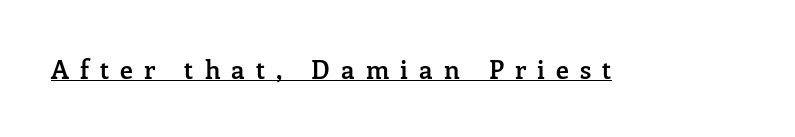
The image shows 26 px text type, upright; set unusually wide letter spacing (+0.43 em), underlined.
